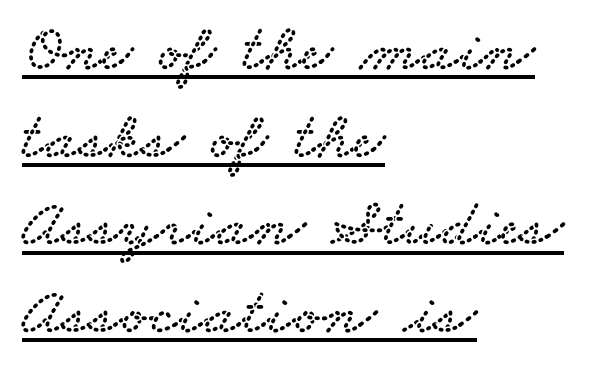
The image shows 68 px wide type; set left-aligned, normal line spacing (1.29x), normal letter spacing, underlined; low stroke contrast and a small x-height.
